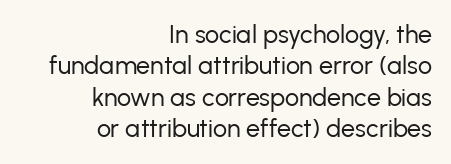
The image shows 25 px text type, upright; set right-aligned, normal line spacing (1.26x), normal letter spacing, not underlined.
